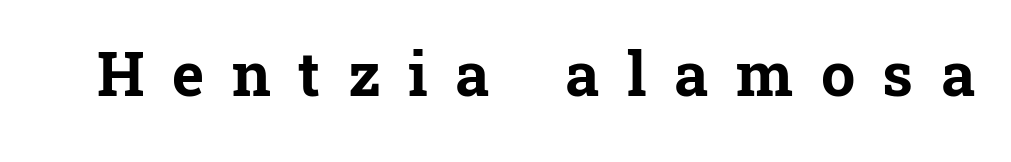
The face used here is proportionally spaced, like ordinary book or web type. The passage shown has open, widely tracked lettering throughout. Underlining? Definitely not there. Check where the strokes stop: tiny serifs finish them off.
